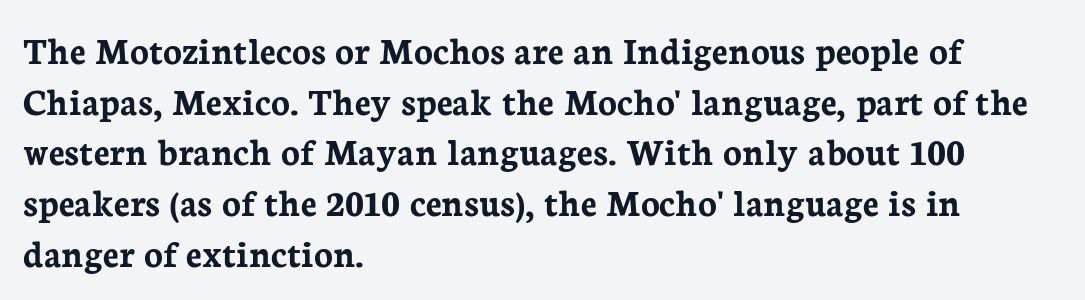
These lines are rendered in a variable-pitch font. Regarding leading, the lines here are spaced in the standard way. Notice how the passage keeps a crisp vertical edge on the left only. Letters rest on an invisible, unmarked baseline. What stands out about the letter spacing? Nothing — it is the standard amount.
